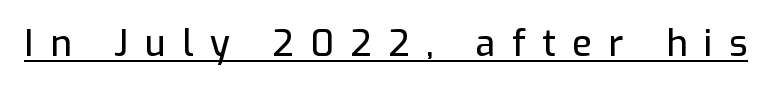
{"serif": "no", "italic": "no", "width": "normal", "stroke_contrast": "low", "x_height": "medium", "monospaced": "no", "underline": "yes", "letter_spacing": "wide", "letter_spacing_em": 0.46, "glyph_px": 36}
